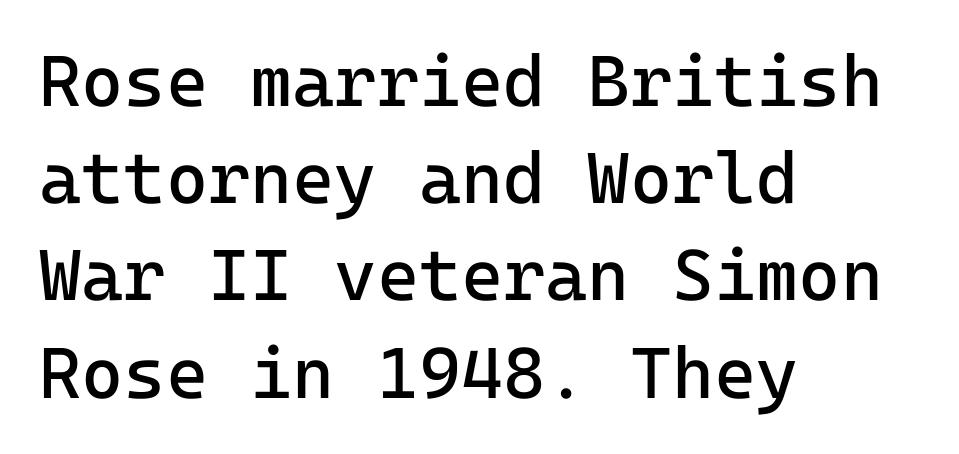
{"serif": "no", "italic": "no", "bold": "no", "weight": "regular", "width": "normal", "stroke_contrast": "low", "x_height": "medium", "monospaced": "yes", "underline": "no", "align": "left", "line_spacing": "normal", "line_spacing_ratio": 1.35, "letter_spacing": "normal", "letter_spacing_em": 0.0, "glyph_px": 72}
